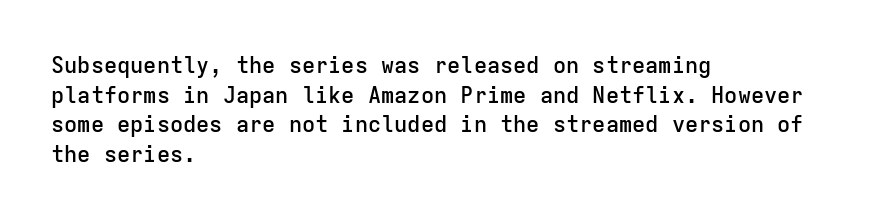
Q: Is the text bold? A: Semi-bold.
Q: Is the text italic (slanted)? A: No, it is upright.
Q: Is the text underlined? A: No.
Q: How is the paragraph aligned? A: Left-aligned.
Q: Is the spacing between letters normal or unusually wide? A: Normal.
Q: Is the spacing between lines tight, normal or loose? A: Normal.
